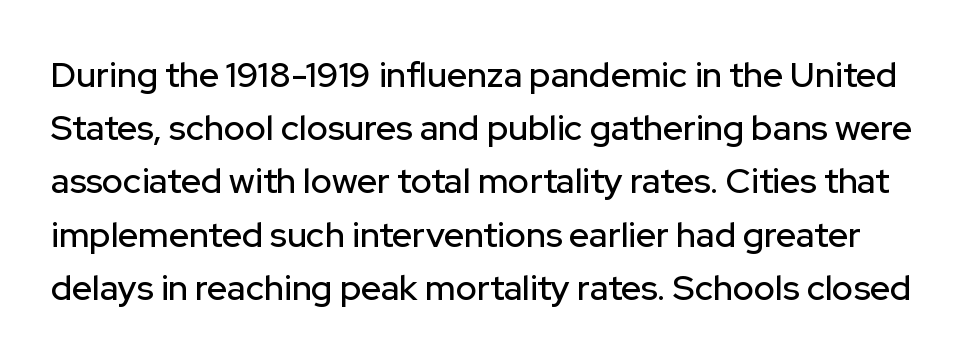
The image shows 35 px sans-serif type, upright; set normal line spacing (1.52x), normal letter spacing, not underlined; low stroke contrast and a medium x-height.
